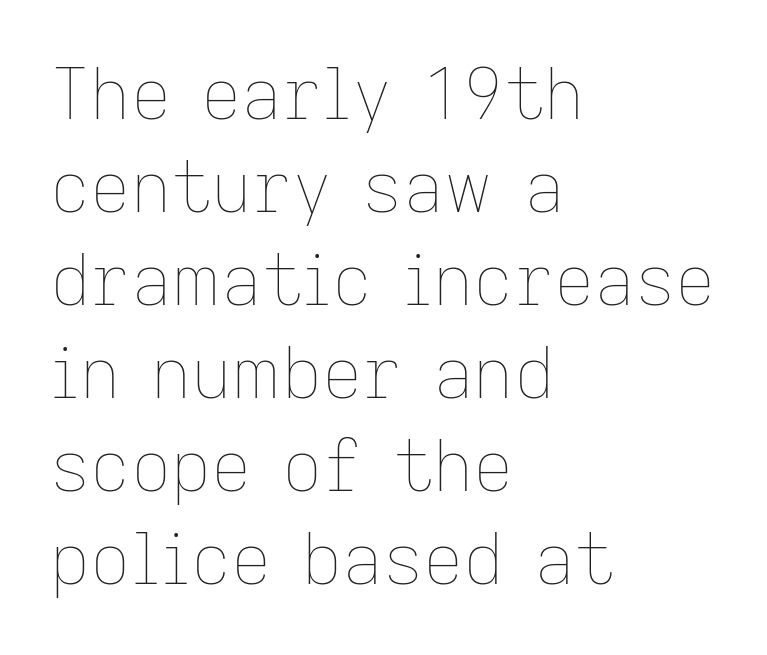
The rendering keeps characters at their native spacing. The passage is arranged the way most books set body copy — flush left. These glyphs show unthickened strokes, regular width or finer. A roman cut, with each character standing at attention. A typesetter would call this proportional, since set widths differ per character. One glance says typical: line gaps are just what's usual.
